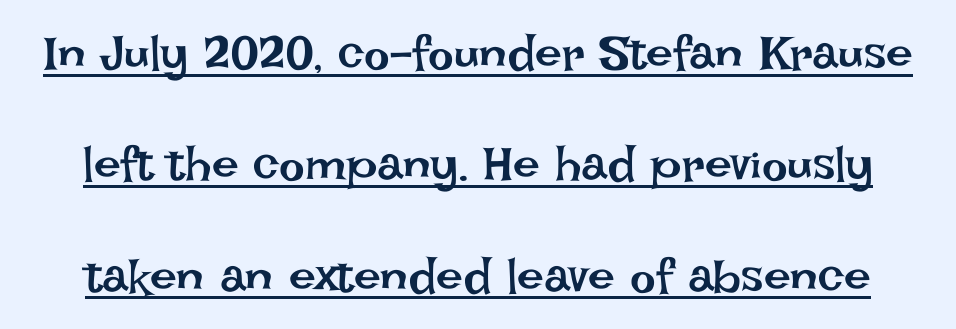
Q: Is the text bold? A: No.
Q: Is the text italic (slanted)? A: No, it is upright.
Q: Is the text underlined? A: Yes.
Q: Is the spacing between letters normal or unusually wide? A: Normal.
Q: Is the spacing between lines tight, normal or loose? A: Loose.
Q: Width (condensed, normal, or wide)? A: Normal.
Q: Stroke contrast? A: Low.
Q: x-height? A: Large.
Q: Monospaced? A: No.
